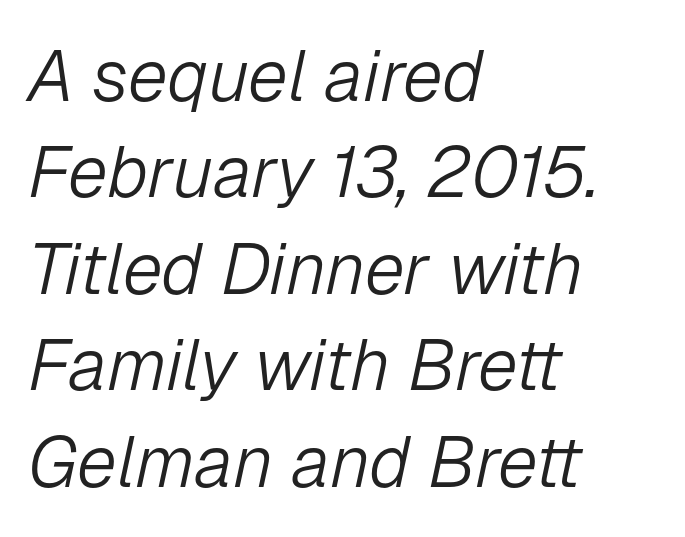
Q: Is the text bold? A: No.
Q: Is the text italic (slanted)? A: Yes, it leans right by about 12 degrees.
Q: Is the text underlined? A: No.
Q: How is the paragraph aligned? A: Left-aligned.
Q: Is the spacing between letters normal or unusually wide? A: Normal.
Q: Is the spacing between lines tight, normal or loose? A: Normal.
Q: Width (condensed, normal, or wide)? A: Normal.
Q: Stroke contrast? A: Low.
Q: x-height? A: Medium.
Q: Monospaced? A: No.
